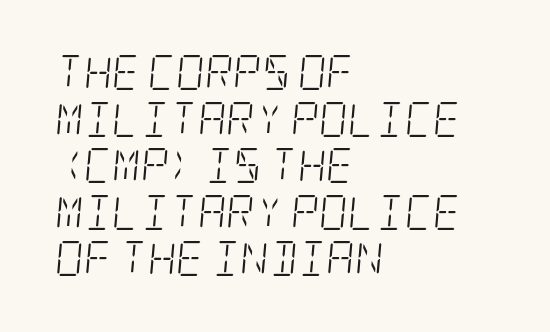
The strip under each line holds only bare page. Note: serifs present on the glyphs. The tracking reads as untouched default to a designer's eye. The letters are slanted; this is an italic face. The weight tops out at a normal text grade.
